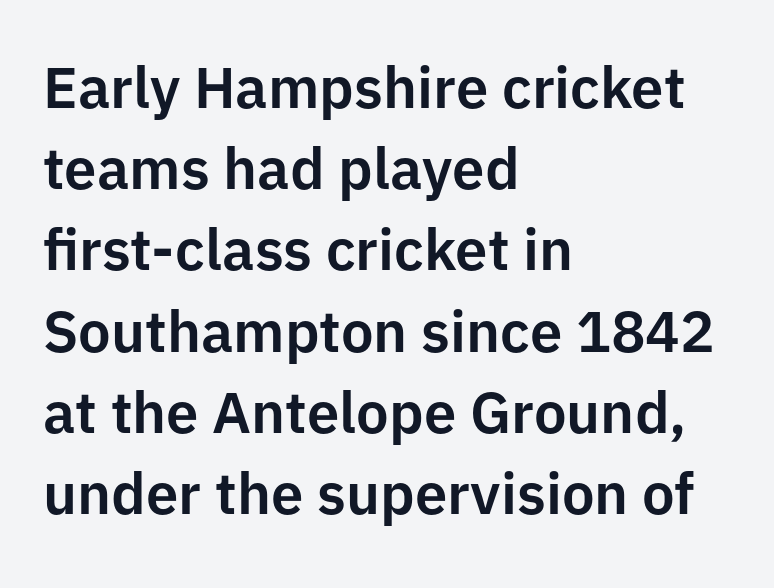
{"serif": "no", "italic": "no", "width": "normal", "stroke_contrast": "low", "x_height": "medium", "monospaced": "no", "underline": "no", "align": "left", "line_spacing": "normal", "line_spacing_ratio": 1.4, "letter_spacing": "normal", "letter_spacing_em": 0.0, "glyph_px": 58}
